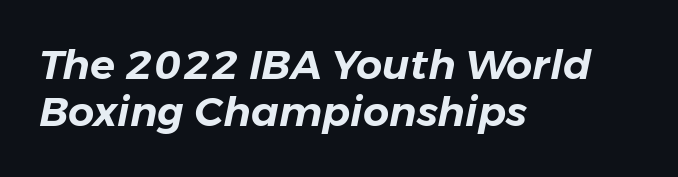
{"italic": "yes", "lean": "right", "slant_degrees": 11, "width": "normal", "stroke_contrast": "low", "x_height": "medium", "monospaced": "no", "underline": "no", "align": "left", "line_spacing": "tight", "line_spacing_ratio": 1.15, "letter_spacing": "normal", "letter_spacing_em": 0.0, "glyph_px": 41}
